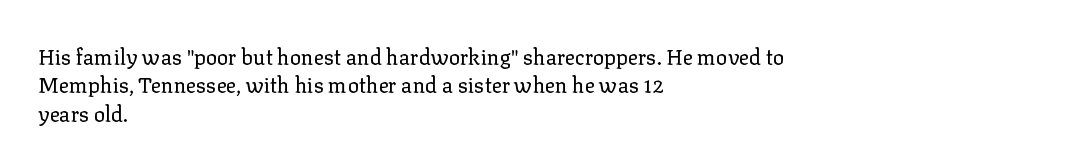
{"italic": "no", "bold": "no", "underline": "no", "align": "left", "line_spacing": "normal", "line_spacing_ratio": 1.35, "letter_spacing": "normal", "letter_spacing_em": 0.0, "glyph_px": 21}
